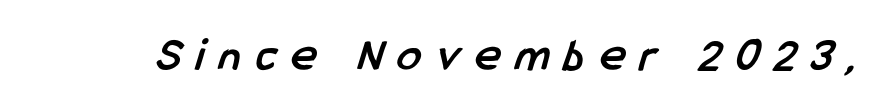
The image shows 48 px semibold, condensed sans-serif type; set unusually wide letter spacing (+0.32 em), not underlined; low stroke contrast and a medium x-height.
